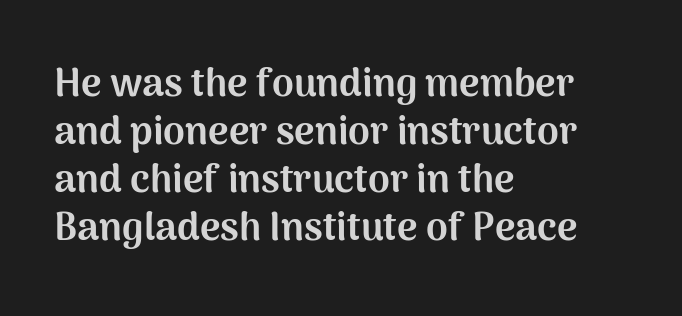
The image shows 39 px bold sans-serif type, upright; set left-aligned, line spacing 1.23x, normal letter spacing, not underlined; medium stroke contrast and a medium x-height.
